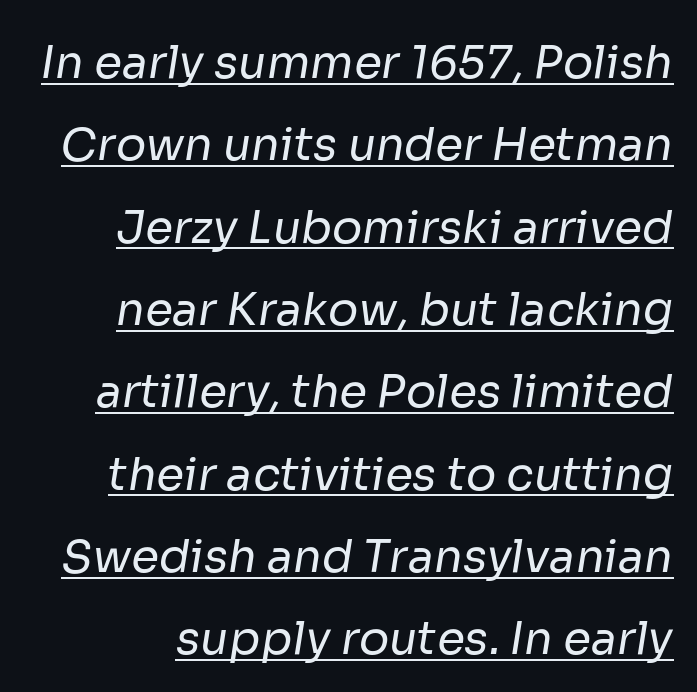
Is this a sans? Yes — the strokes have no serifs. Has an underline been added? It has. A typesetter would call this proportional, since set widths differ per character. The tracking reads as untouched default to a designer's eye.
